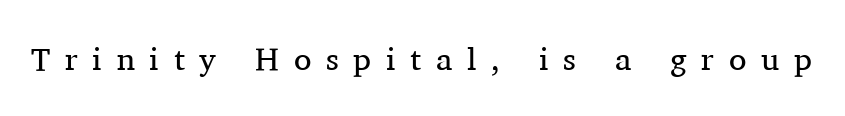
{"serif": "yes", "italic": "no", "bold": "no", "weight": "regular", "width": "normal", "stroke_contrast": "medium", "x_height": "medium", "monospaced": "no", "underline": "no", "letter_spacing": "wide", "letter_spacing_em": 0.46, "glyph_px": 32}
